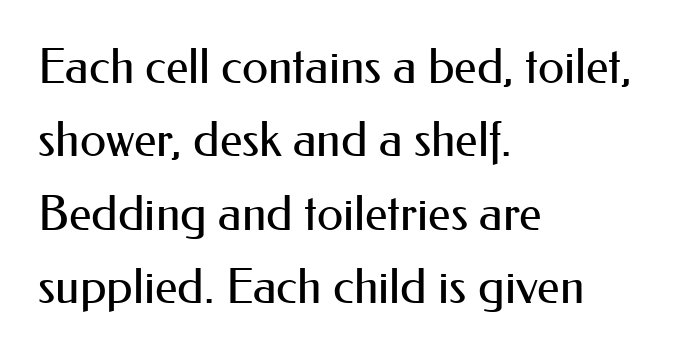
The space between consecutive lines is moderate. Spacing verdict: proportional, widths tailored to each character. Beneath every word, the page is bare. Vertical strokes here are truly vertical.
